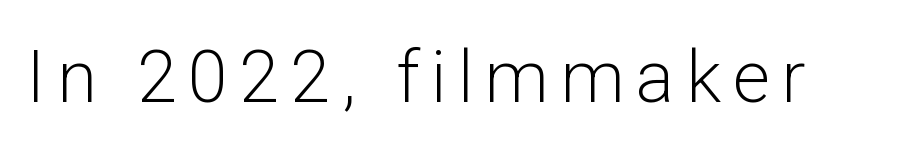
{"serif": "no", "italic": "no", "bold": "no", "weight": "light", "width": "normal", "stroke_contrast": "low", "x_height": "medium", "monospaced": "no", "underline": "no", "glyph_px": 72}
